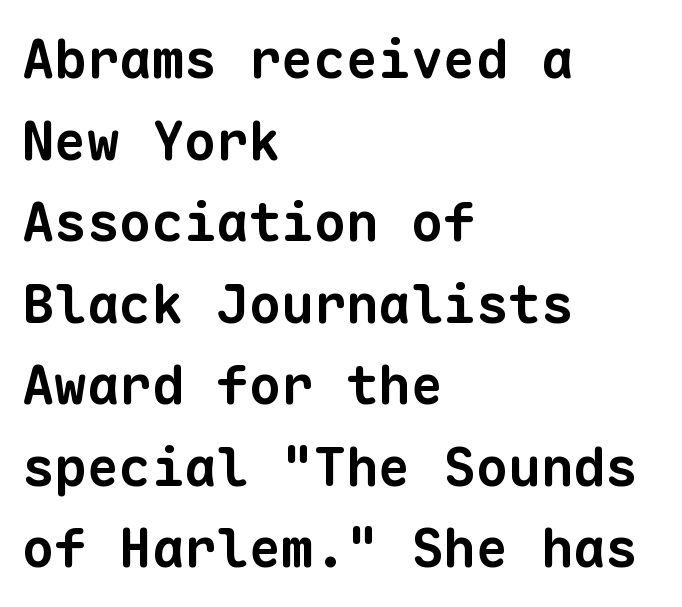
Line spacing here is normal. Plain, unruled lines of type. If you drew a ruler down the left edge, every line would touch it. The letters march in equal steps, a hallmark of fixed-pitch type. Standard letterfit; no display-style spreading of the glyphs. Does the type have serifs? No, each stem ends abruptly.
